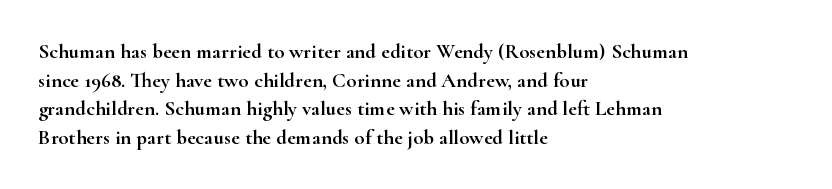
Q: Is the text italic (slanted)? A: No, it is upright.
Q: Is the text underlined? A: No.
Q: How is the paragraph aligned? A: Left-aligned.
Q: Is the spacing between letters normal or unusually wide? A: Normal.
Q: Is the spacing between lines tight, normal or loose? A: Normal.
